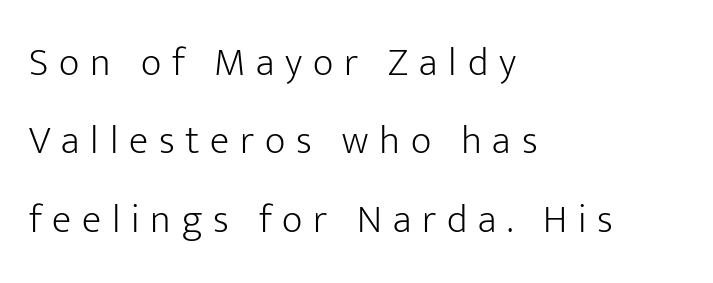
{"serif": "no", "italic": "no", "bold": "no", "weight": "light", "width": "normal", "stroke_contrast": "low", "x_height": "medium", "monospaced": "no", "underline": "no", "align": "left", "line_spacing": "loose", "line_spacing_ratio": 1.96, "letter_spacing": "wide", "letter_spacing_em": 0.27, "glyph_px": 40}
